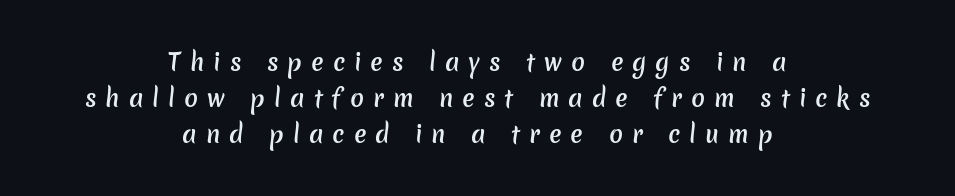
These lines are centered, leaving both edges ragged. Short note: letters widely spaced. Compared with typical paragraphs, the rows here are spaced about the same. Just letters on the line, the space beneath them empty. The strokes are fattened partway — semibold, not bold.
